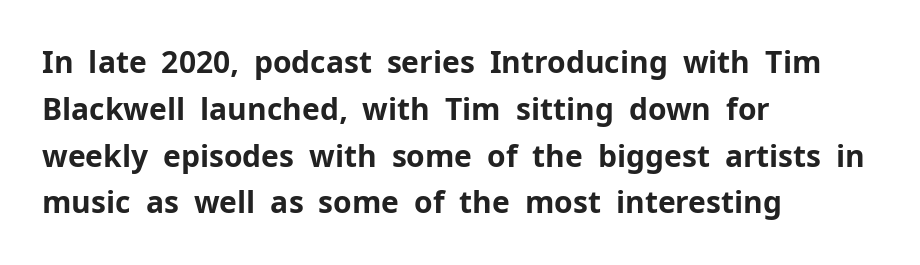
Underlining? Definitely not there. Proportional: the letters do not fall into vertical columns. Typeset ragged right — the left edge is the straight one. These lines keep a tight, regular rhythm from letter to letter. Chunky letters — that's bold for sure. The type family on display is of the sans-serif kind.
